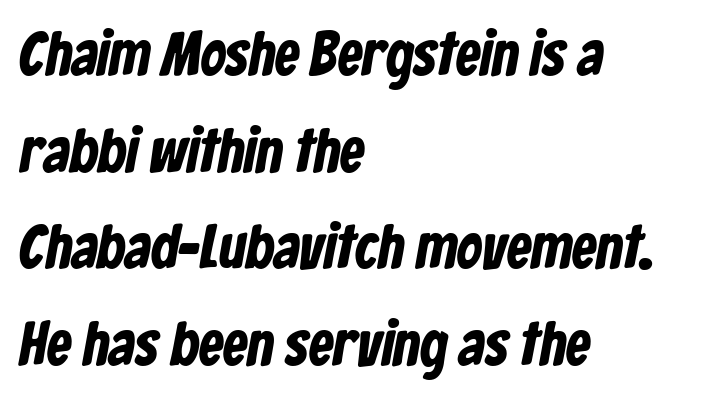
The type family on display is of the sans-serif kind. What's the leading like? Ordinary, nothing unusual. Left-aligned paragraph, ragged on the right. Each word holds together tightly as a unit, with standard inter-letter gaps. Plenty of ink on the page — the face is bold. This sample has the flowing, uneven cadence of proportional lettering.
